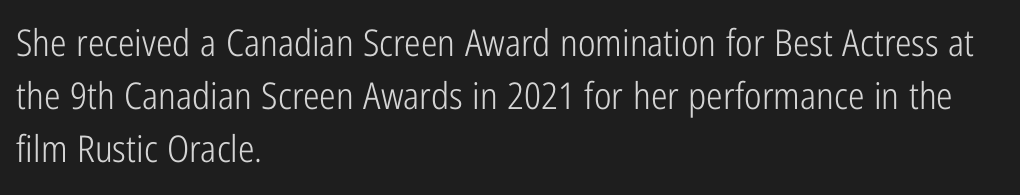
Q: Is the text bold? A: No.
Q: Is the text italic (slanted)? A: No, it is upright.
Q: Is the typeface a serif or a sans-serif typeface? A: Sans-serif.
Q: Is the text underlined? A: No.
Q: How is the paragraph aligned? A: Left-aligned.
Q: Is the spacing between letters normal or unusually wide? A: Normal.
Q: Is the spacing between lines tight, normal or loose? A: Normal.
Q: Width (condensed, normal, or wide)? A: Condensed.
Q: Stroke contrast? A: Low.
Q: x-height? A: Medium.
Q: Monospaced? A: No.
